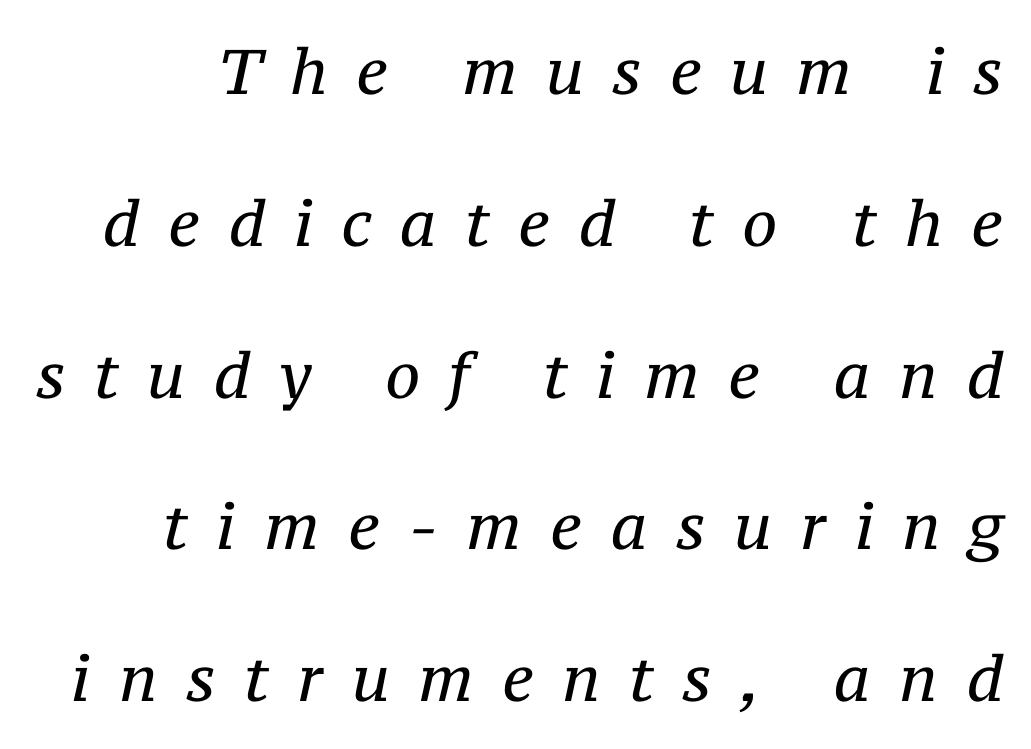
Q: Is the text bold? A: No.
Q: Is the text italic (slanted)? A: Yes, it leans right by about 12 degrees.
Q: Is the typeface a serif or a sans-serif typeface? A: Serif.
Q: Is the text underlined? A: No.
Q: Is the spacing between letters normal or unusually wide? A: Unusually wide.
Q: Is the spacing between lines tight, normal or loose? A: Loose.
Q: Width (condensed, normal, or wide)? A: Normal.
Q: Stroke contrast? A: Medium.
Q: x-height? A: Medium.
Q: Monospaced? A: No.
